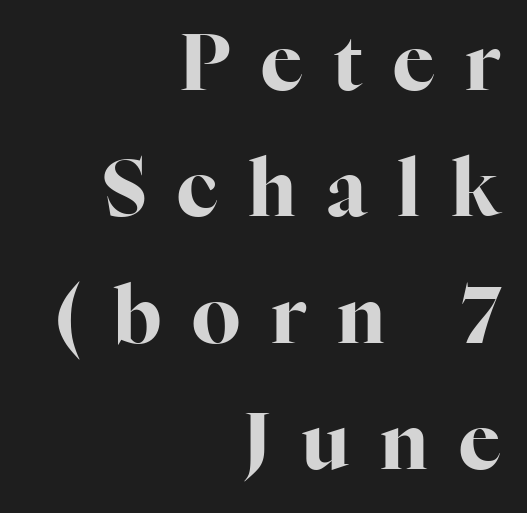
{"serif": "yes", "italic": "no", "bold": "yes", "weight": "bold", "width": "normal", "stroke_contrast": "high", "x_height": "medium", "monospaced": "no", "underline": "no", "align": "right", "line_spacing": "normal", "line_spacing_ratio": 1.62, "letter_spacing": "wide", "letter_spacing_em": 0.39, "glyph_px": 78}
